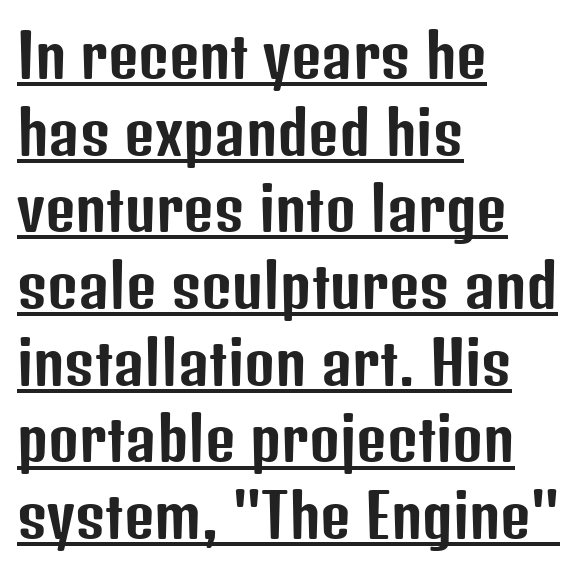
Letter spacing: default. Nothing sits at the stroke ends, so this counts as sans-serif. The rendering uses the underline text-decoration. Regarding leading, the lines here are spaced in the standard way. In terms of posture, this sample is upright.
